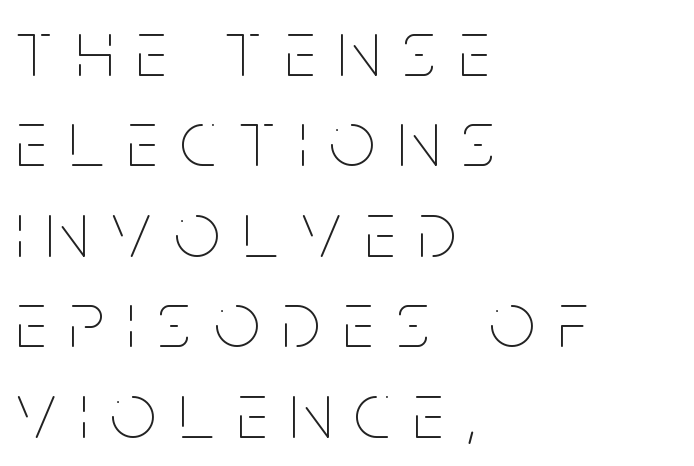
Q: Is the text bold? A: No.
Q: Is the text italic (slanted)? A: No, it is upright.
Q: Is the text underlined? A: No.
Q: How is the paragraph aligned? A: Left-aligned.
Q: Is the spacing between letters normal or unusually wide? A: Unusually wide.
Q: Is the spacing between lines tight, normal or loose? A: Tight.
Q: Width (condensed, normal, or wide)? A: Condensed.
Q: Stroke contrast? A: Low.
Q: x-height? A: Large.
Q: Monospaced? A: No.
